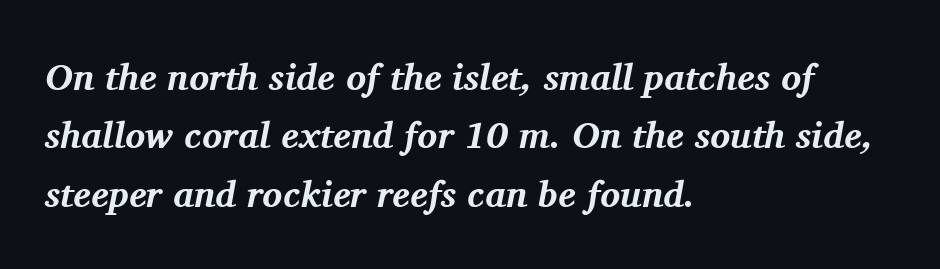
There is no visible air inserted between adjacent glyphs. Notice how the stems are inclined rather than vertical — that's the hallmark of italics. Regarding serifs, this sample has them. Proportional: the letters do not fall into vertical columns.
